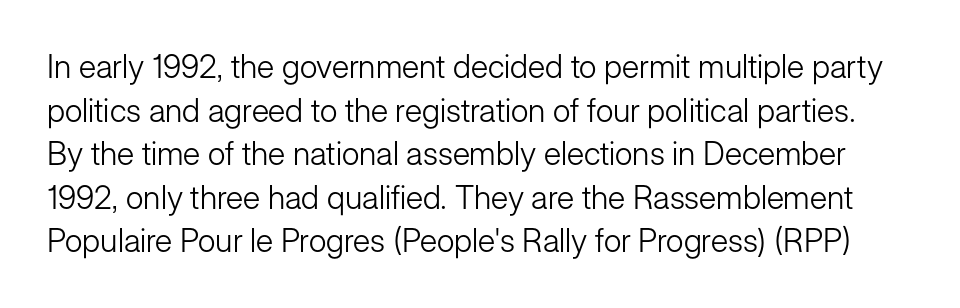
This is not heavy type; no bold has been used. Think of a printed novel: that variable character pitch is what you see here. Descenders hang freely into open space. The face used here is rendered with its standard letterfit.
